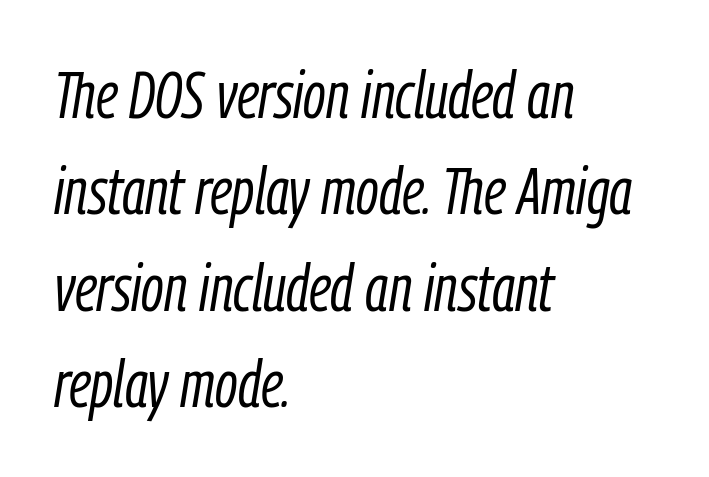
{"italic": "yes", "lean": "right", "slant_degrees": 9, "bold": "no", "weight": "light", "width": "condensed", "stroke_contrast": "low", "x_height": "medium", "monospaced": "no", "underline": "no", "align": "left", "line_spacing": "normal", "line_spacing_ratio": 1.46, "letter_spacing": "normal", "letter_spacing_em": 0.0, "glyph_px": 66}
